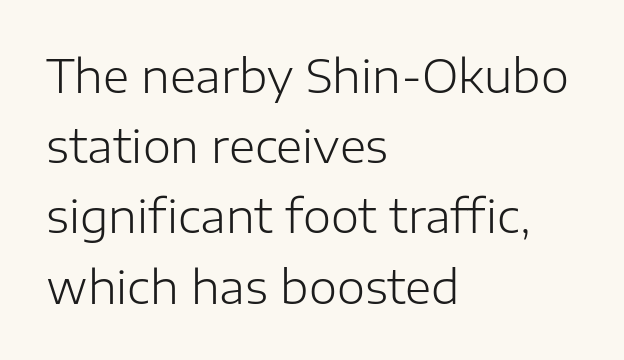
The string is rendered with underlining switched off. Caption: standard tracking, unaltered. Each letter keeps its own natural width here, so spacing adapts to shape. Stems here are at most as thick as an everyday book face. Note: no serifs on the glyphs. Style check: upright.
